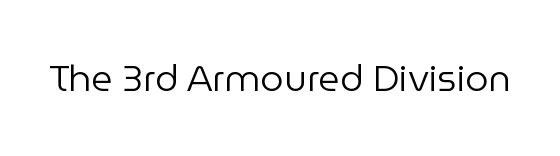
Q: Is the text bold? A: No.
Q: Is the text italic (slanted)? A: No, it is upright.
Q: Is the typeface a serif or a sans-serif typeface? A: Sans-serif.
Q: Is the text underlined? A: No.
Q: Is the spacing between letters normal or unusually wide? A: Normal.
Q: Width (condensed, normal, or wide)? A: Normal.
Q: Stroke contrast? A: Low.
Q: x-height? A: Medium.
Q: Monospaced? A: No.
